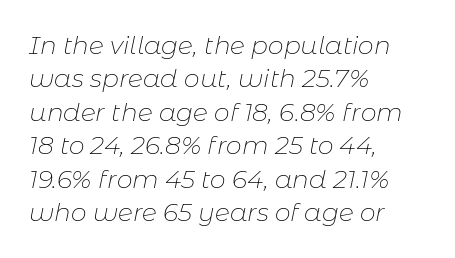
Q: Is the text bold? A: No.
Q: Is the text italic (slanted)? A: Yes, it leans right by about 11 degrees.
Q: Is the text underlined? A: No.
Q: How is the paragraph aligned? A: Left-aligned.
Q: Is the spacing between letters normal or unusually wide? A: Normal.
Q: Is the spacing between lines tight, normal or loose? A: Normal.
